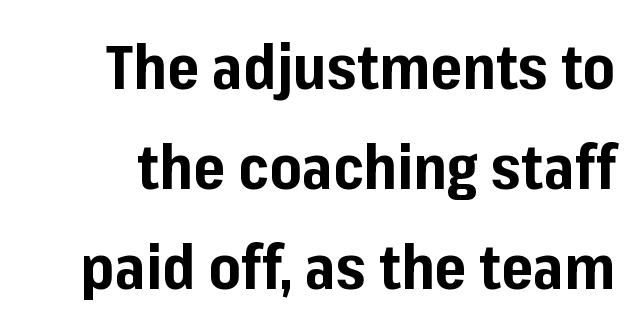
A typesetter would call this proportional, since set widths differ per character. Glyph-to-glyph distance matches everyday printed text. Does the leading feel generous? No, just average. Quick note: not italic, upright. The characters display no serif detailing; their extremities are plain.
